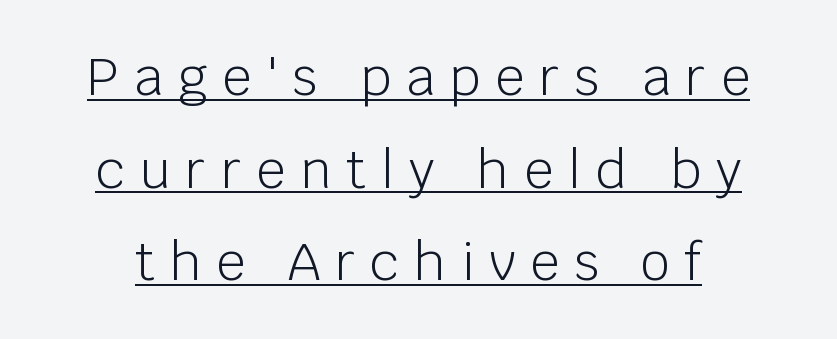
The image shows 52 px light sans-serif type, upright; set line spacing 1.78x, unusually wide letter spacing (+0.28 em), underlined; low stroke contrast and a large x-height.
